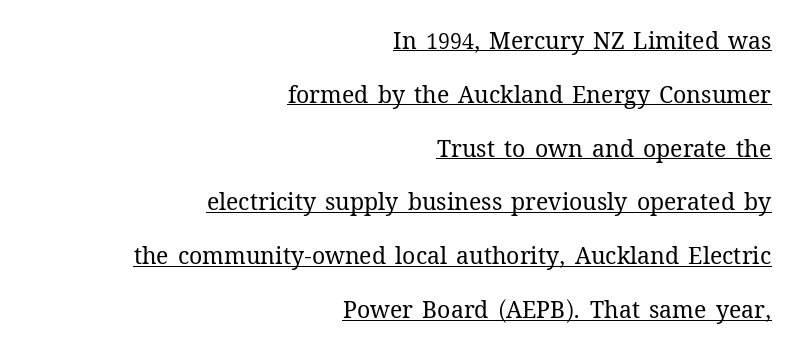
Q: Is the text bold? A: No.
Q: Is the text italic (slanted)? A: No, it is upright.
Q: Is the text underlined? A: Yes.
Q: How is the paragraph aligned? A: Right-aligned.
Q: Is the spacing between letters normal or unusually wide? A: Normal.
Q: Is the spacing between lines tight, normal or loose? A: Loose.
